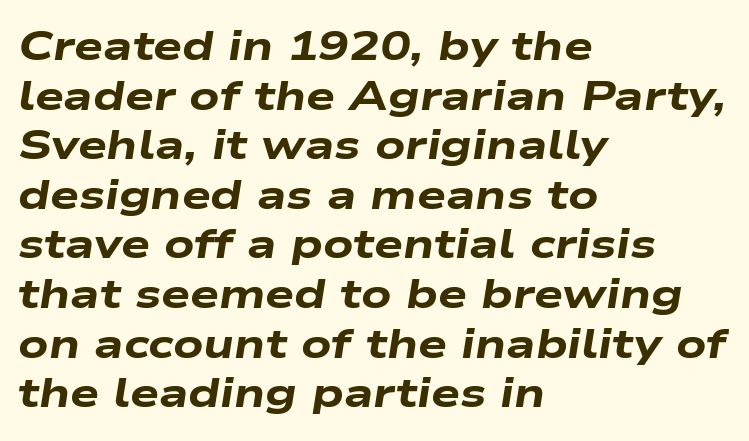
Slant detected: the letters are inclined. Does extra space separate the letters? No, they use regular spacing. Layout note: lines flush left. This is heavy type, rendered in bold. Note the varied advance widths — an 'i' is clearly narrower than an 'm'. Check the space under the baseline: it is left empty.
